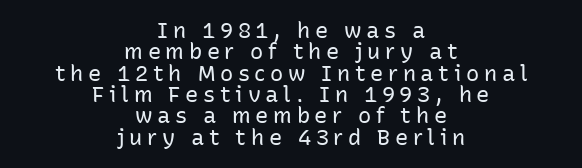
Q: Is the text bold? A: No.
Q: Is the text italic (slanted)? A: No, it is upright.
Q: Is the text underlined? A: No.
Q: How is the paragraph aligned? A: Centered.
Q: Is the spacing between letters normal or unusually wide? A: Unusually wide.
Q: Is the spacing between lines tight, normal or loose? A: Tight.
